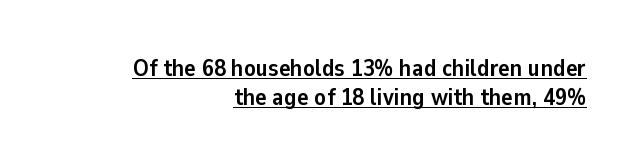
Q: Is the text bold? A: Yes.
Q: Is the text italic (slanted)? A: No, it is upright.
Q: Is the text underlined? A: Yes.
Q: How is the paragraph aligned? A: Right-aligned.
Q: Is the spacing between letters normal or unusually wide? A: Normal.
